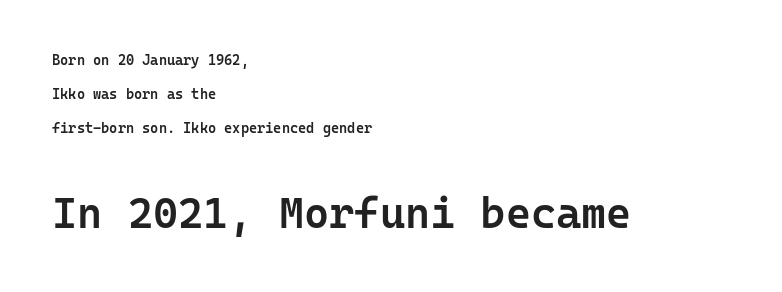
The image shows 43 px semibold sans-serif type, upright, monospaced; set left-aligned, loose line spacing (2.43x), normal letter spacing, not underlined; the second (bottom) block is 3.07x larger; low stroke contrast and a medium x-height.
